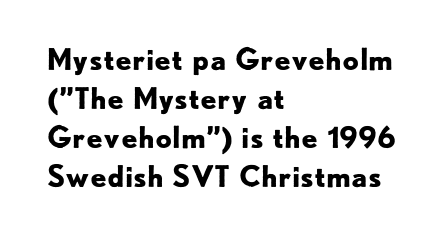
Letterform terminals end flat and unadorned throughout the passage. This rendering uses left alignment, leaving the right contour irregular. Spacing verdict: proportional, widths tailored to each character. Is there any slant? The stems are plumb. Characters follow at the spacing the type designer built in.
